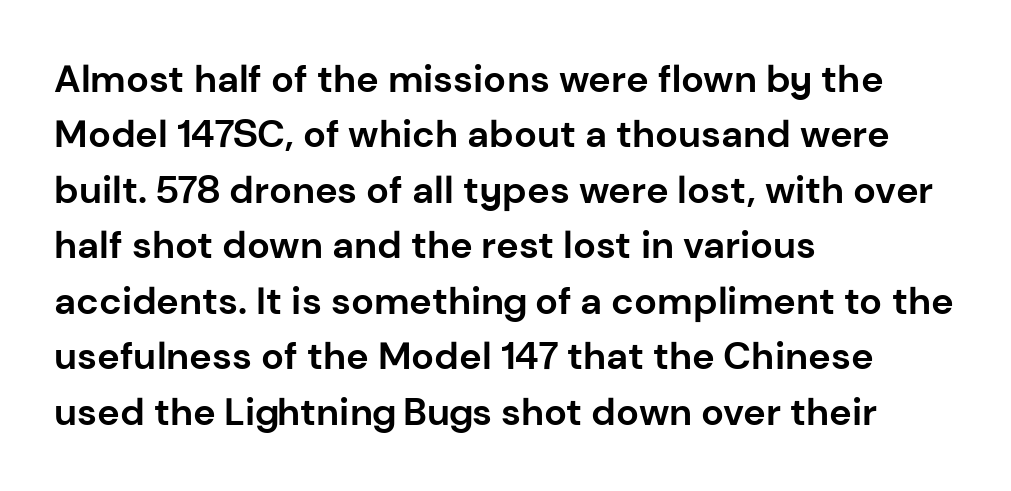
Standard letterfit; no display-style spreading of the glyphs. I'd call this a sans setting — the letters go barefoot. The lettering holds an erect, upright posture throughout. Students, observe: this is what conventionally led text looks like. These lines carry a lot of weight — the face is fully bold. Think of a printed novel: that variable character pitch is what you see here.
